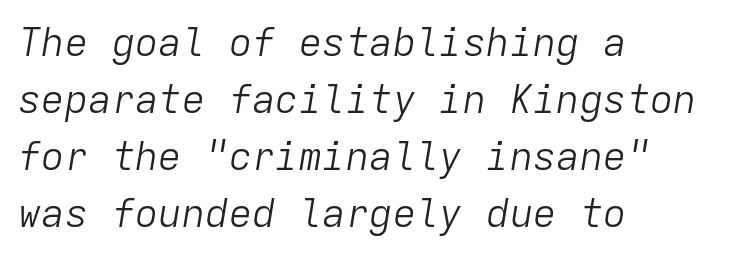
Q: Is the text bold? A: No.
Q: Is the text italic (slanted)? A: Yes, it leans right by about 9 degrees.
Q: Is the text underlined? A: No.
Q: How is the paragraph aligned? A: Left-aligned.
Q: Is the spacing between letters normal or unusually wide? A: Normal.
Q: Is the spacing between lines tight, normal or loose? A: Normal.
Q: Width (condensed, normal, or wide)? A: Normal.
Q: Stroke contrast? A: Low.
Q: x-height? A: Medium.
Q: Monospaced? A: Yes.
